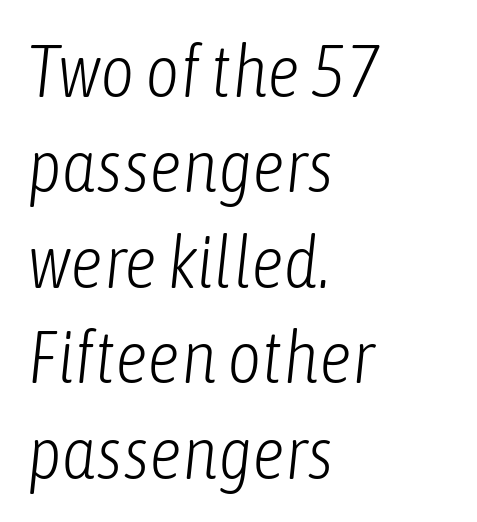
{"italic": "yes", "lean": "right", "slant_degrees": 6, "bold": "no", "weight": "light", "width": "condensed", "stroke_contrast": "low", "x_height": "medium", "monospaced": "no", "underline": "no", "align": "left", "line_spacing": "normal", "line_spacing_ratio": 1.29, "letter_spacing": "normal", "letter_spacing_em": 0.0, "glyph_px": 74}
